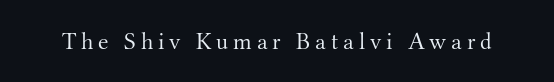
On a weight scale, this lands at 450 or below. Upright lettering throughout. Clear beneath every line of the passage. Display-style spreading of the glyphs; the letterfit is very open.
